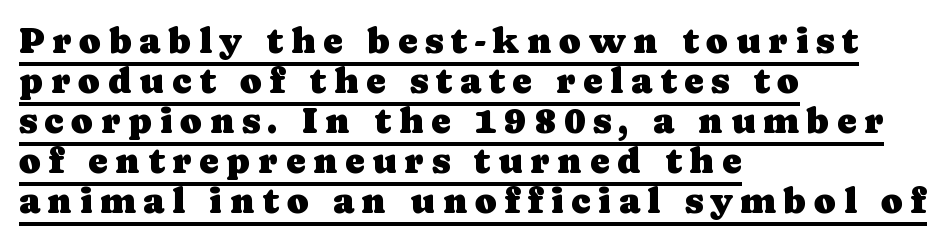
{"serif": "yes", "italic": "no", "width": "normal", "stroke_contrast": "low", "x_height": "medium", "monospaced": "no", "underline": "yes", "align": "left", "line_spacing": "tight", "line_spacing_ratio": 1.08, "letter_spacing": "wide", "letter_spacing_em": 0.2, "glyph_px": 37}
